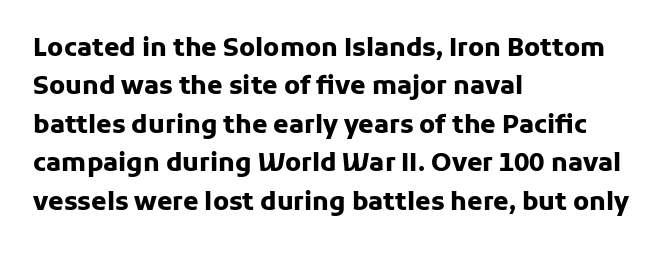
Here the glyphs are tracked normally, forming tight word shapes. Does the weight exceed regular? Yes, all the way to bold. The text block is weighted toward the left margin, trailing off unevenly rightward. Style check: upright. Notice how descenders clear the ascenders below comfortably — that's standard leading. Glance below the letters and you will spot only blank space.
